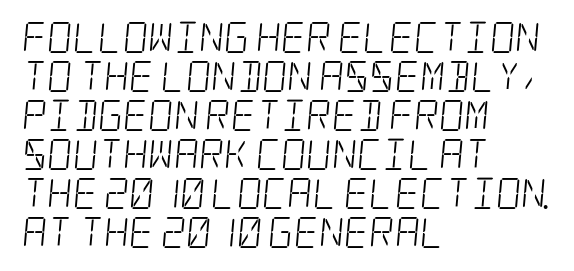
{"serif": "yes", "bold": "no", "weight": "light", "width": "condensed", "stroke_contrast": "low", "x_height": "large", "underline": "no", "align": "left", "line_spacing": "normal", "line_spacing_ratio": 1.26, "letter_spacing": "normal", "letter_spacing_em": 0.0, "glyph_px": 31}
